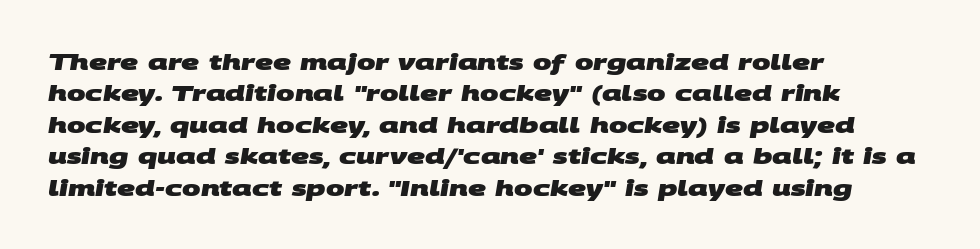
Q: Is the text bold? A: Yes.
Q: Is the text underlined? A: No.
Q: How is the paragraph aligned? A: Left-aligned.
Q: Is the spacing between letters normal or unusually wide? A: Normal.
Q: Is the spacing between lines tight, normal or loose? A: Normal.
